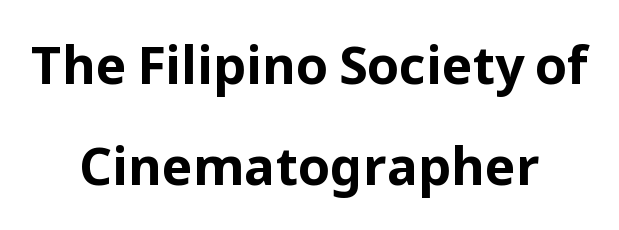
Q: Is the text bold? A: Yes.
Q: Is the text italic (slanted)? A: No, it is upright.
Q: Is the typeface a serif or a sans-serif typeface? A: Sans-serif.
Q: Is the text underlined? A: No.
Q: How is the paragraph aligned? A: Centered.
Q: Is the spacing between letters normal or unusually wide? A: Normal.
Q: Is the spacing between lines tight, normal or loose? A: Loose.
Q: Width (condensed, normal, or wide)? A: Normal.
Q: Stroke contrast? A: Low.
Q: x-height? A: Medium.
Q: Monospaced? A: No.
